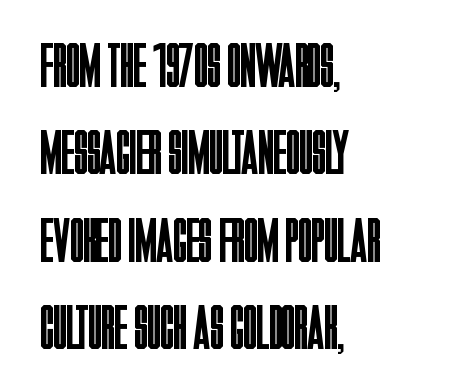
The letters stand straight up with perfectly vertical stems. Is the letter spacing exaggerated? No — it looks like the ordinary default. A student would call this left alignment; a typographer would say flush left, rag right. Varying glyph widths throughout — classic text-font behaviour. Nope, no serifs anywhere on these letters.
